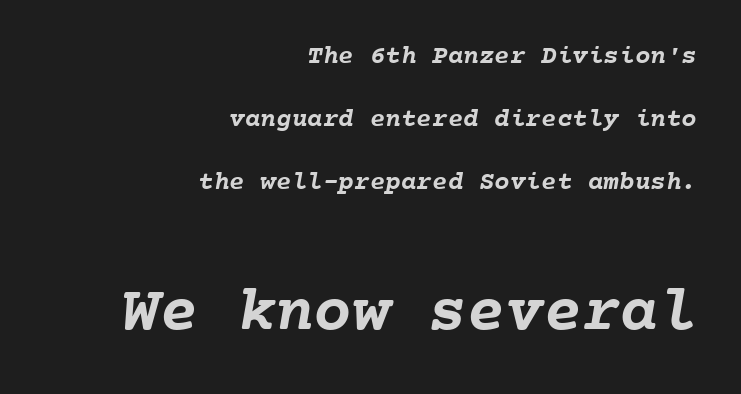
Q: Is the text bold? A: Yes.
Q: Is the text underlined? A: No.
Q: How is the paragraph aligned? A: Right-aligned.
Q: Is the spacing between letters normal or unusually wide? A: Normal.
Q: Is the spacing between lines tight, normal or loose? A: Loose.
Q: Which block of text is set in a larger size, the first (top) or the second (bottom)? A: The second (bottom) one.
Q: Width (condensed, normal, or wide)? A: Normal.
Q: Stroke contrast? A: Low.
Q: x-height? A: Medium.
Q: Monospaced? A: Yes.
